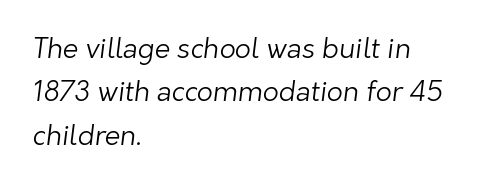
{"serif": "no", "bold": "no", "weight": "light", "width": "normal", "stroke_contrast": "low", "x_height": "medium", "monospaced": "no", "underline": "no", "align": "left", "line_spacing": "normal", "line_spacing_ratio": 1.55, "letter_spacing": "normal", "letter_spacing_em": 0.0, "glyph_px": 28}
